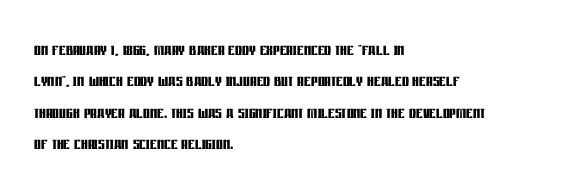
Q: Is the text bold? A: Yes.
Q: Is the text italic (slanted)? A: No, it is upright.
Q: Is the text underlined? A: No.
Q: How is the paragraph aligned? A: Left-aligned.
Q: Is the spacing between letters normal or unusually wide? A: Normal.
Q: Is the spacing between lines tight, normal or loose? A: Normal.
